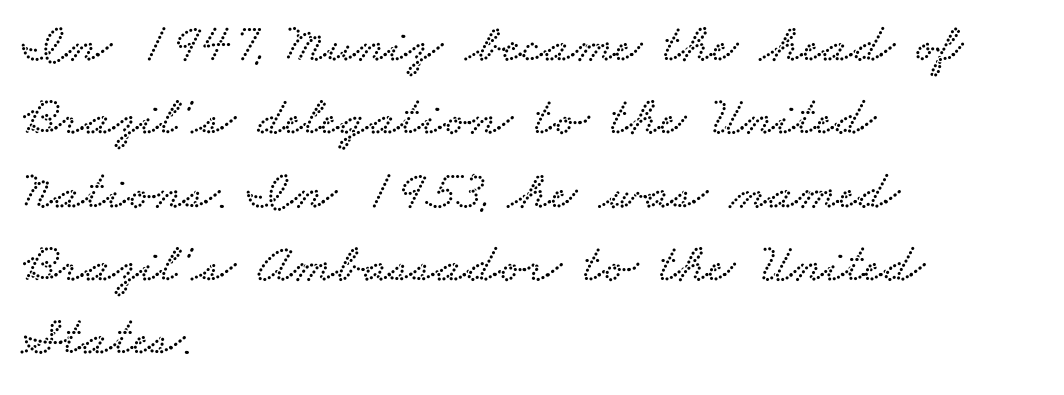
The image shows 56 px wide serif type; set left-aligned, normal line spacing (1.31x), normal letter spacing, not underlined; low stroke contrast and a small x-height.
